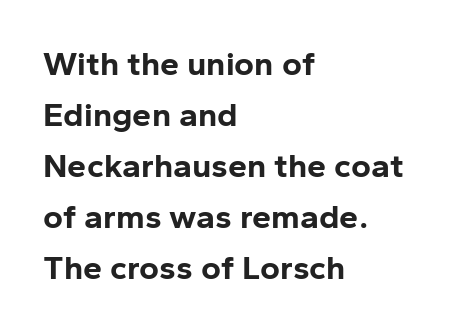
The rendering uses natural spacing where letterforms have individual widths. Nobody touched the tracking dial on this one. The rendering uses a moderate line-height, typical for paragraphs. Heavy-handed strokes throughout: this text is bold.
